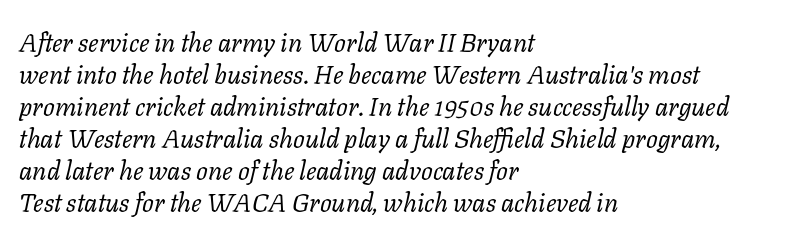
The image shows 26 px text type, italic (leaning right); set left-aligned, line spacing 1.23x, normal letter spacing, not underlined.
